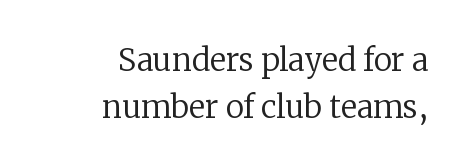
The image shows 31 px regular-weight serif type, upright; set right-aligned, normal line spacing (1.52x), normal letter spacing, not underlined; low stroke contrast and a medium x-height.
